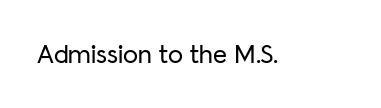
{"italic": "no", "underline": "no", "letter_spacing": "normal", "letter_spacing_em": 0.0, "glyph_px": 27}
